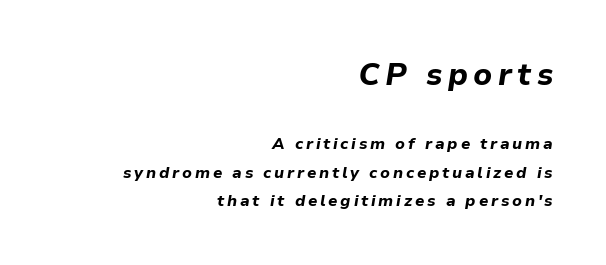
Summary of weight: heavy, a full bold. Underlining? Definitely not there. Block one is the big one; block two sits smaller underneath. The specimen reads as italic at a glance.
